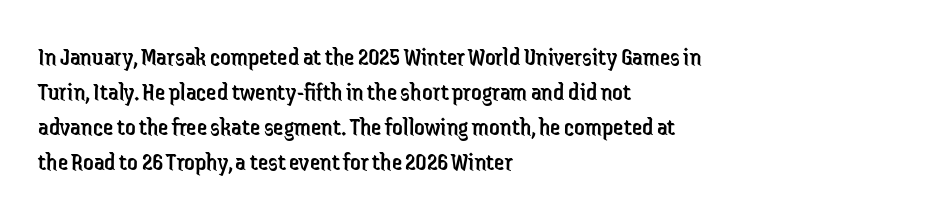
Q: Is the text bold? A: No.
Q: Is the text italic (slanted)? A: No, it is upright.
Q: Is the text underlined? A: No.
Q: How is the paragraph aligned? A: Left-aligned.
Q: Is the spacing between letters normal or unusually wide? A: Normal.
Q: Is the spacing between lines tight, normal or loose? A: Normal.
